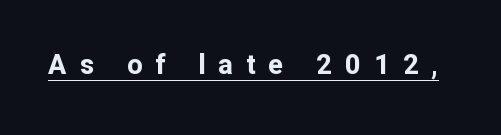
The typesetter has applied underlining to the passage shown. This is the regular roman posture of the typeface. There is plenty of visible air inserted between adjacent glyphs. What weight is shown? A full bold with thick strokes.
